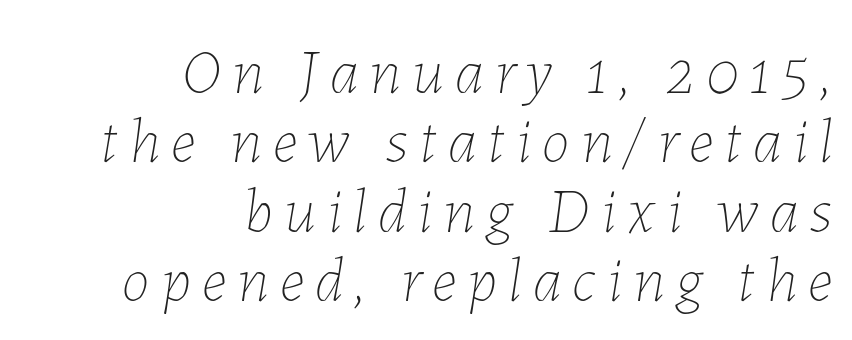
The image shows 63 px thin type, italic (leaning right); set right-aligned, tight line spacing (1.1x), not underlined; low stroke contrast and a medium x-height.
